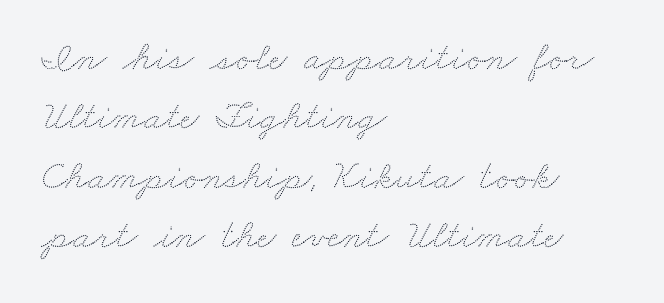
Leading: standard. Descenders hang freely into open space. You could call the tracking neutral — neither tight nor loose. Proportional: the letters do not fall into vertical columns. The lines are quadded left.
